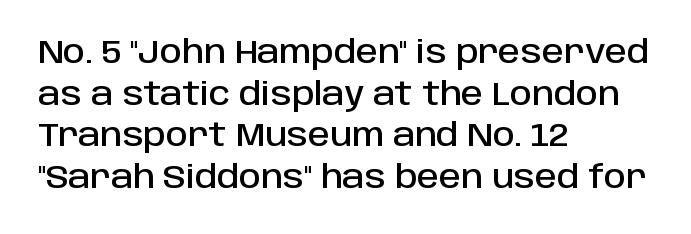
{"serif": "no", "italic": "no", "width": "normal", "stroke_contrast": "low", "x_height": "large", "monospaced": "no", "underline": "no", "align": "left", "line_spacing": "normal", "line_spacing_ratio": 1.34, "letter_spacing": "normal", "letter_spacing_em": 0.0, "glyph_px": 31}
